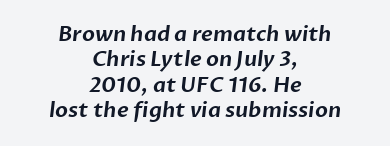
Any mark beneath the type? The region is blank. Casual observation: everything's sitting right in the middle. Caption: standard tracking, unaltered.
